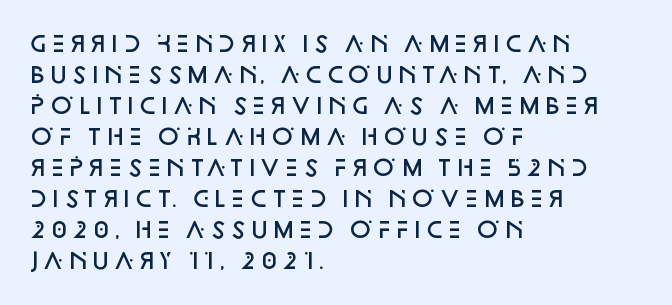
Does extra space separate the letters? No, they use regular spacing. Italic? Not at all — the glyphs are vertical. Notice how the passage keeps a crisp vertical edge on the left only. In terms of leading, this rendering sits right in the middle.
